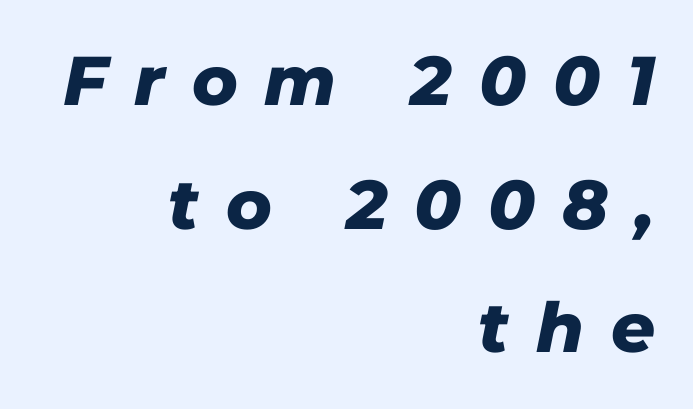
Inter-character spacing is expanded well beyond the font's built-in metrics. The passage shown is typed in a proportional face where columns would drift. The axis of the letterforms is tilted away from vertical. Rule under the text: the space is simply empty. This sample is right-justified, so line beginnings fall wherever the words allow.
